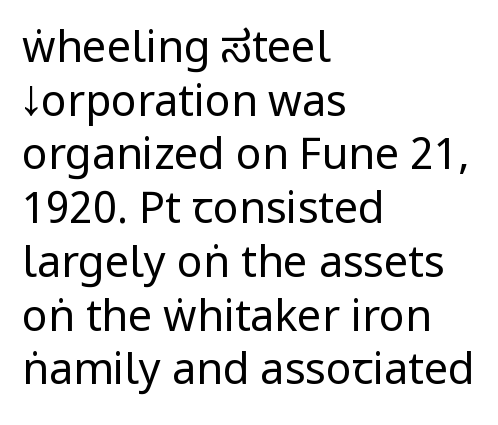
{"serif": "no", "italic": "no", "bold": "no", "weight": "regular", "width": "condensed", "stroke_contrast": "low", "x_height": "large", "monospaced": "no", "underline": "no", "align": "left", "line_spacing": "normal", "line_spacing_ratio": 1.25, "letter_spacing": "normal", "letter_spacing_em": 0.0, "glyph_px": 43}
